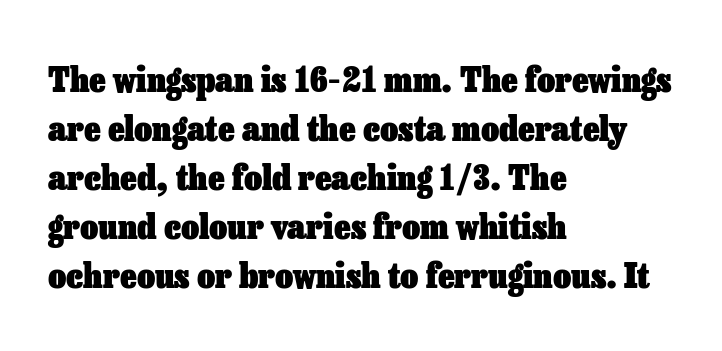
On the weight axis this lands at bold, roughly 700. The leading is moderate, giving the passage an even texture. Notice how the stems are strictly vertical — no italics here. One-word summary of the alignment: left. No extra tracking has been applied to these lines.
